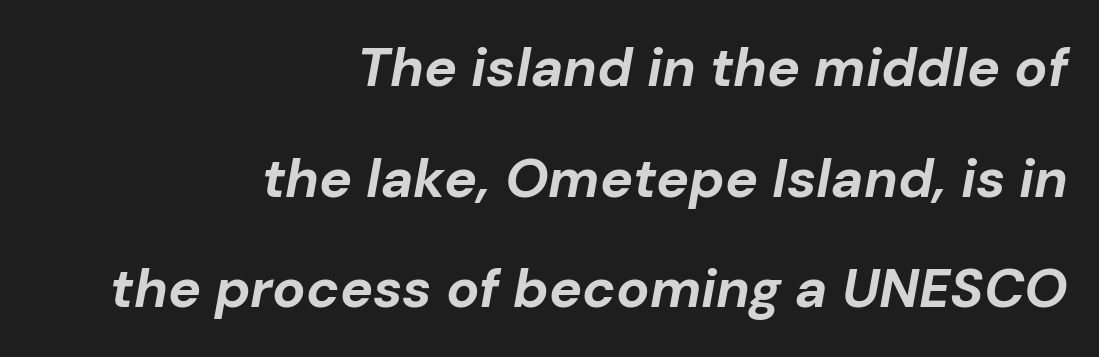
The font is running at its bold setting. These lines are rendered in a variable-pitch font. Notice how the passage keeps a crisp vertical edge on the right only. Underline: absent. Caption: standard tracking, unaltered. The leading is generous, giving the passage an open texture.
